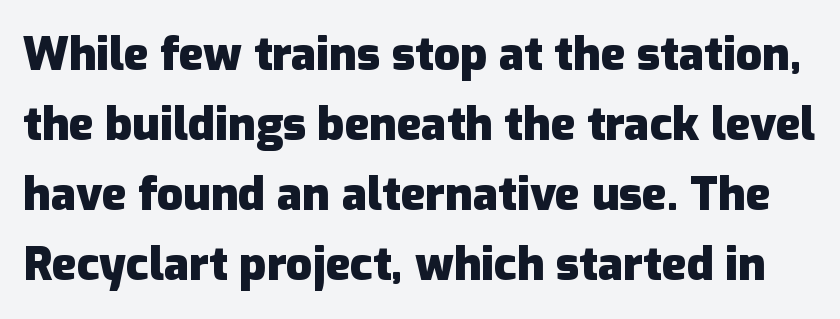
Regarding leading, the lines here are spaced in the standard way. Nope, no serifs anywhere on these letters. The face used here has the dense, thick strokes of a bold. The glyphs are unaccompanied by any horizontal stroke below them. Looks like regular typesetting: each glyph gets only the width it needs.
